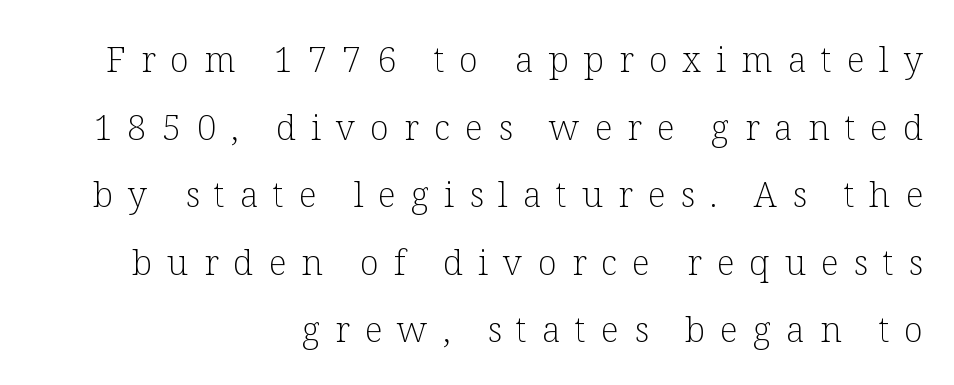
Q: Is the text bold? A: No.
Q: Is the text italic (slanted)? A: No, it is upright.
Q: Is the typeface a serif or a sans-serif typeface? A: Serif.
Q: Is the text underlined? A: No.
Q: How is the paragraph aligned? A: Right-aligned.
Q: Is the spacing between letters normal or unusually wide? A: Unusually wide.
Q: Is the spacing between lines tight, normal or loose? A: Loose.
Q: Width (condensed, normal, or wide)? A: Normal.
Q: Stroke contrast? A: Low.
Q: x-height? A: Medium.
Q: Monospaced? A: No.
